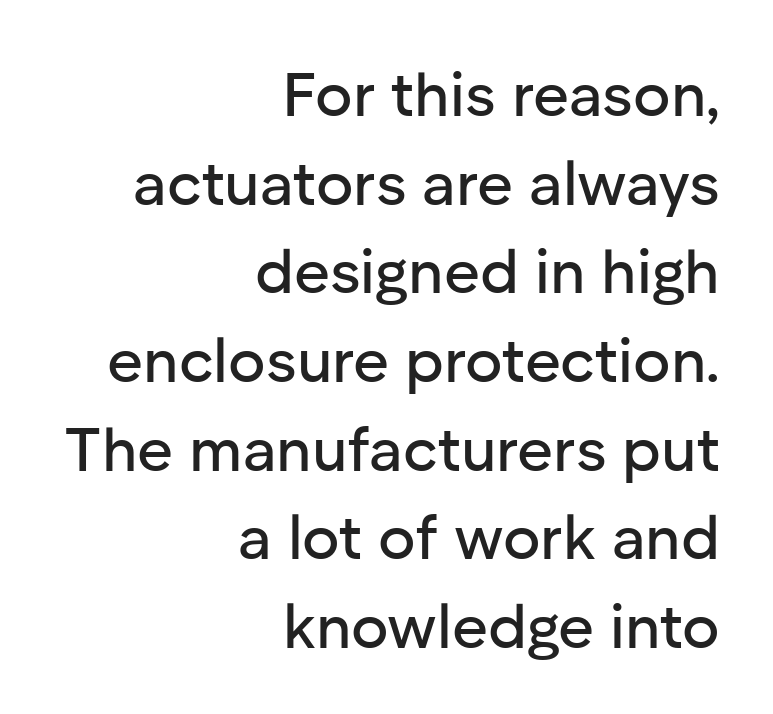
Q: Is the text italic (slanted)? A: No, it is upright.
Q: Is the typeface a serif or a sans-serif typeface? A: Sans-serif.
Q: Is the text underlined? A: No.
Q: How is the paragraph aligned? A: Right-aligned.
Q: Is the spacing between letters normal or unusually wide? A: Normal.
Q: Is the spacing between lines tight, normal or loose? A: Normal.
Q: Width (condensed, normal, or wide)? A: Normal.
Q: Stroke contrast? A: Low.
Q: x-height? A: Medium.
Q: Monospaced? A: No.
